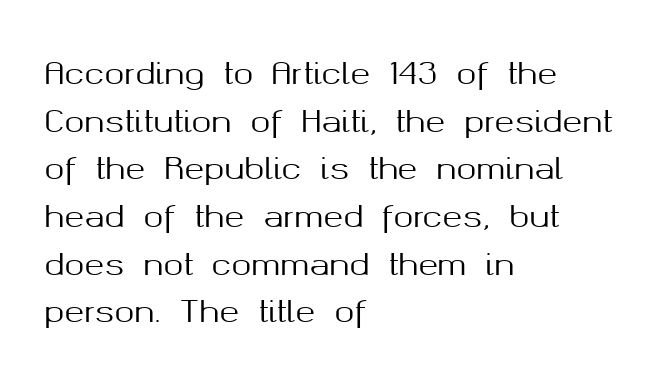
Regular leading. The gaps between neighbouring characters are ordinary and unremarkable. A typesetter would mark this as roman, not italic. The text was rendered using a sans face with plain stroke endings.
